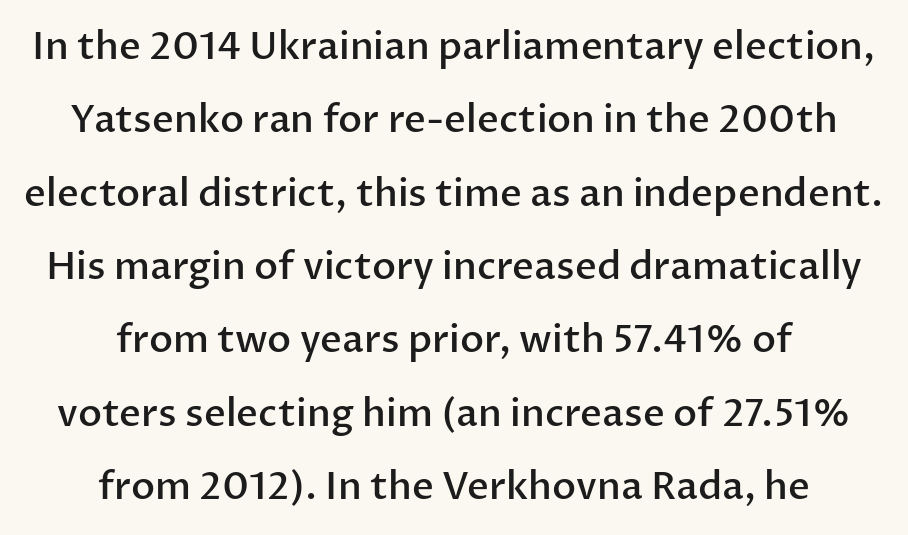
Q: Is the text bold? A: Semi-bold.
Q: Is the text italic (slanted)? A: No, it is upright.
Q: Is the typeface a serif or a sans-serif typeface? A: Sans-serif.
Q: Is the text underlined? A: No.
Q: How is the paragraph aligned? A: Centered.
Q: Is the spacing between letters normal or unusually wide? A: Normal.
Q: Is the spacing between lines tight, normal or loose? A: Loose.
Q: Width (condensed, normal, or wide)? A: Normal.
Q: Stroke contrast? A: Low.
Q: x-height? A: Medium.
Q: Monospaced? A: No.
